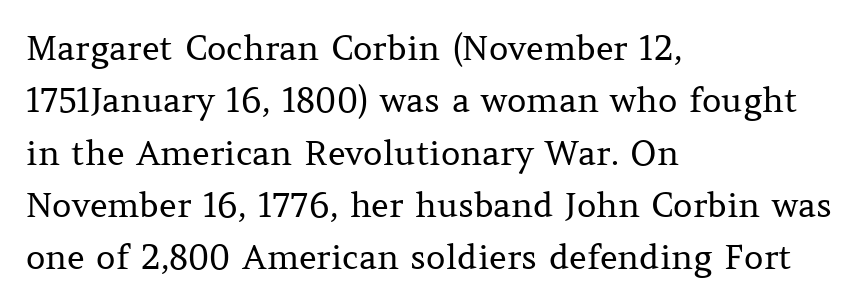
Q: Is the text bold? A: No.
Q: Is the text italic (slanted)? A: No, it is upright.
Q: Is the typeface a serif or a sans-serif typeface? A: Serif.
Q: Is the text underlined? A: No.
Q: How is the paragraph aligned? A: Left-aligned.
Q: Is the spacing between letters normal or unusually wide? A: Normal.
Q: Is the spacing between lines tight, normal or loose? A: Normal.
Q: Width (condensed, normal, or wide)? A: Normal.
Q: Stroke contrast? A: Medium.
Q: x-height? A: Medium.
Q: Monospaced? A: No.
